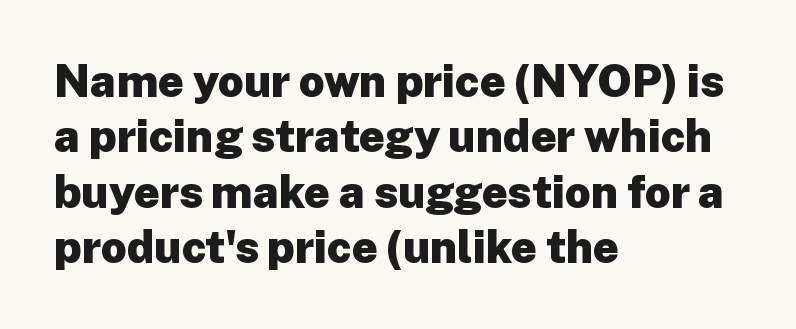
Descenders hang freely into open space. Does the lettering tilt? It doesn't — this is upright. Caption: multi-line text, flush left, ragged right. What stands out about the letter spacing? Nothing — it is the standard amount.
